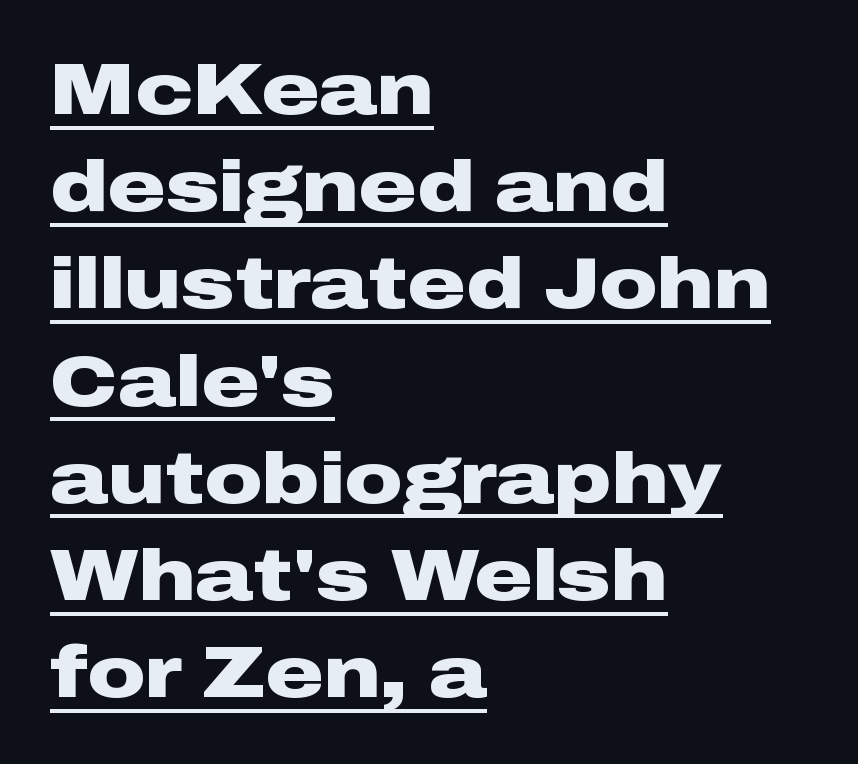
The vertical gap from one line to the next is medium. These lines keep a tight, regular rhythm from letter to letter. The font family rendered here belongs to the sans-serif group. The paragraph has a hard left edge and a soft right edge.
